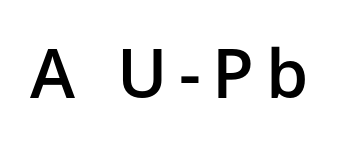
The face used here is proportionally spaced, like ordinary book or web type. Beneath every word, the page is bare. Ascenders rise straight up at ninety degrees. Stroke thickness is moderately raised; the sample reads as semibold.
